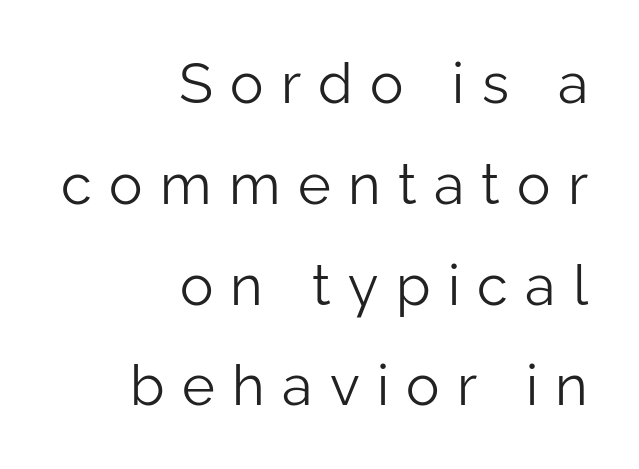
The image shows 56 px light sans-serif type, upright; set right-aligned, line spacing 1.8x, unusually wide letter spacing (+0.31 em), not underlined; low stroke contrast and a medium x-height.
